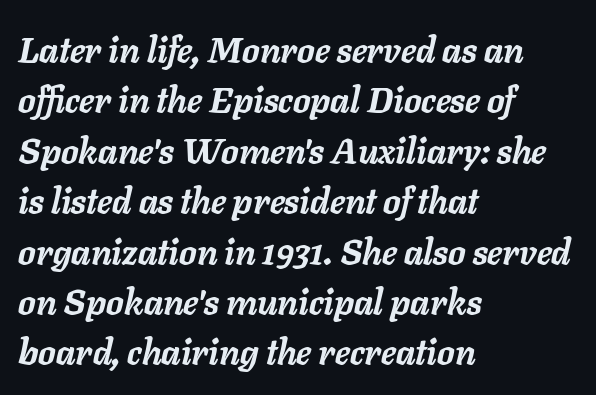
Do the characters align in a grid? No, the font is proportional. Decoration check: the copy has no underline. Layout note: lines flush left. Students, note that the glyphs here touch the page at normal intervals. Observe the lean: these are italic letterforms. Strong, thick strokes mark this as bold type.
